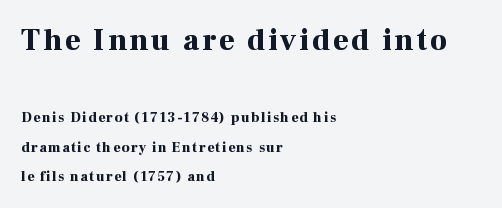
Q: Is the text bold? A: Yes.
Q: Is the text italic (slanted)? A: No, it is upright.
Q: Is the typeface a serif or a sans-serif typeface? A: Serif.
Q: Is the text underlined? A: No.
Q: How is the paragraph aligned? A: Left-aligned.
Q: Is the spacing between lines tight, normal or loose? A: Loose.
Q: Which block of text is set in a larger size, the first (top) or the second (bottom)? A: The first (top) one.
Q: Width (condensed, normal, or wide)? A: Normal.
Q: Stroke contrast? A: High.
Q: x-height? A: Medium.
Q: Monospaced? A: No.
